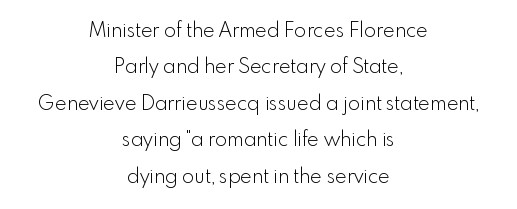
Q: Is the text bold? A: No.
Q: Is the text italic (slanted)? A: No, it is upright.
Q: Is the text underlined? A: No.
Q: How is the paragraph aligned? A: Centered.
Q: Is the spacing between letters normal or unusually wide? A: Normal.
